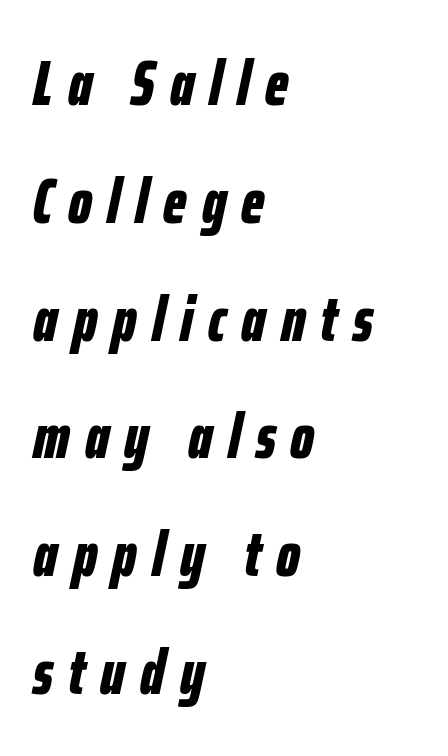
The gaps between neighbouring characters are conspicuously large. Do the characters align in a grid? No, the font is proportional. The space directly below the letters is spotless. Emphasis by weight is at full strength: bold.
